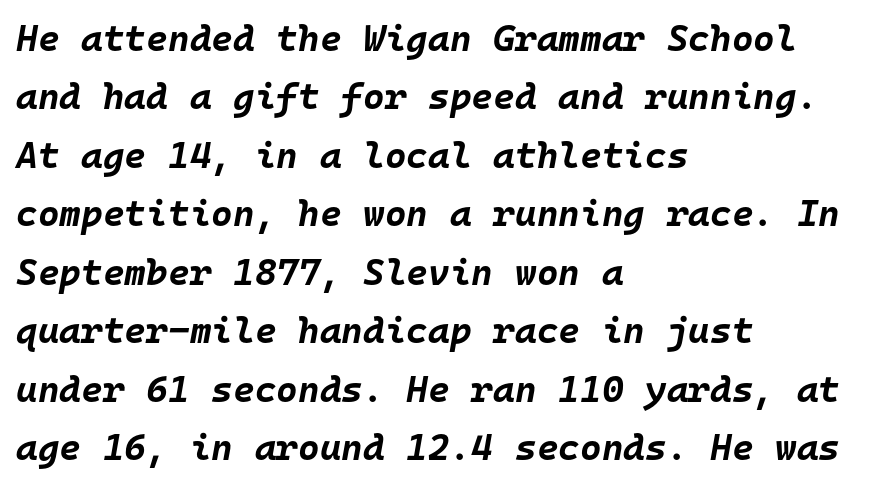
Q: Is the text bold? A: Yes.
Q: Is the text italic (slanted)? A: Yes, it leans right by about 10 degrees.
Q: Is the text underlined? A: No.
Q: How is the paragraph aligned? A: Left-aligned.
Q: Is the spacing between letters normal or unusually wide? A: Normal.
Q: Is the spacing between lines tight, normal or loose? A: Normal.
Q: Width (condensed, normal, or wide)? A: Normal.
Q: Stroke contrast? A: Low.
Q: x-height? A: Large.
Q: Monospaced? A: Yes.
